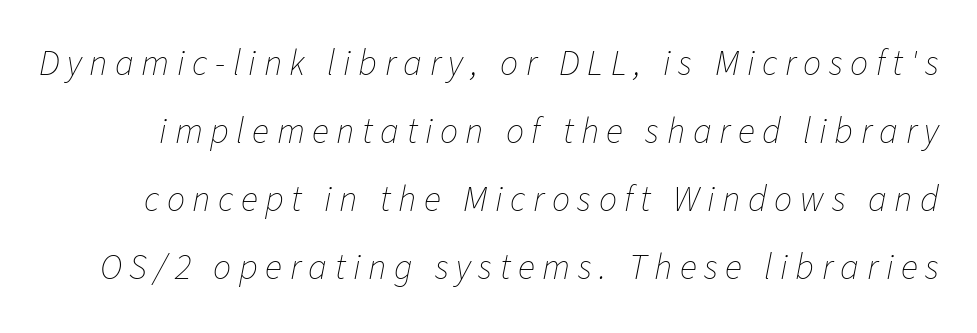
The image shows 36 px thin type, italic (leaning right); set line spacing 1.89x, unusually wide letter spacing (+0.21 em), not underlined; low stroke contrast and a medium x-height.
